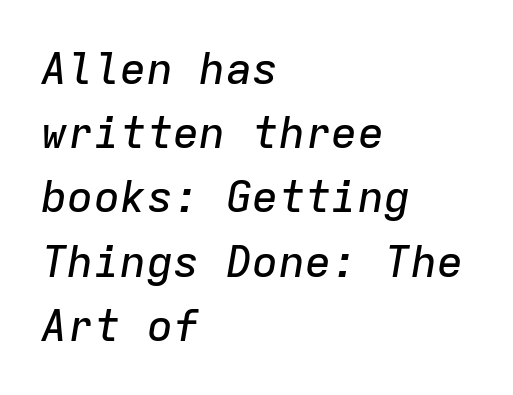
The image shows 44 px text type, italic (leaning right), monospaced; set left-aligned, normal line spacing (1.46x), normal letter spacing, not underlined; low stroke contrast and a medium x-height.
